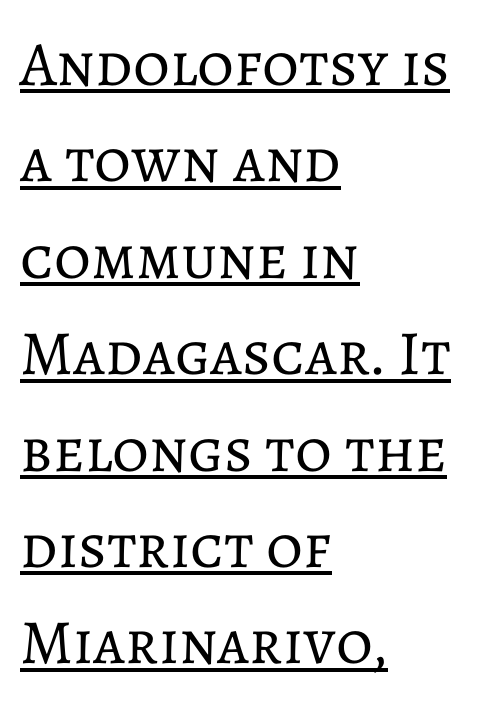
Q: Is the text bold? A: No.
Q: Is the text italic (slanted)? A: No, it is upright.
Q: Is the text underlined? A: Yes.
Q: How is the paragraph aligned? A: Left-aligned.
Q: Is the spacing between letters normal or unusually wide? A: Normal.
Q: Is the spacing between lines tight, normal or loose? A: Normal.
Q: Width (condensed, normal, or wide)? A: Normal.
Q: Stroke contrast? A: Low.
Q: x-height? A: Medium.
Q: Monospaced? A: No.
